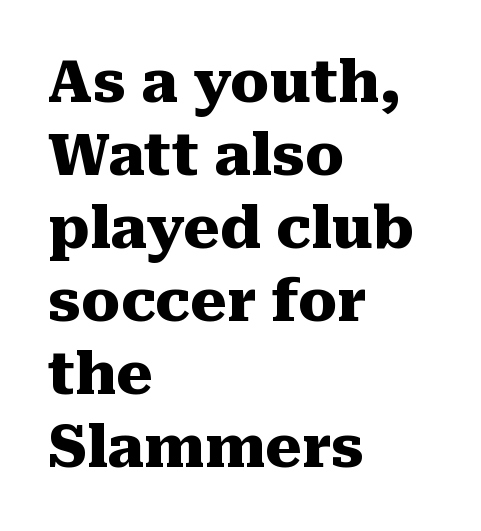
{"serif": "yes", "italic": "no", "bold": "yes", "weight": "heavy", "width": "normal", "stroke_contrast": "medium", "x_height": "medium", "monospaced": "no", "underline": "no", "align": "left", "line_spacing": "normal", "line_spacing_ratio": 1.26, "letter_spacing": "normal", "letter_spacing_em": 0.0, "glyph_px": 58}
